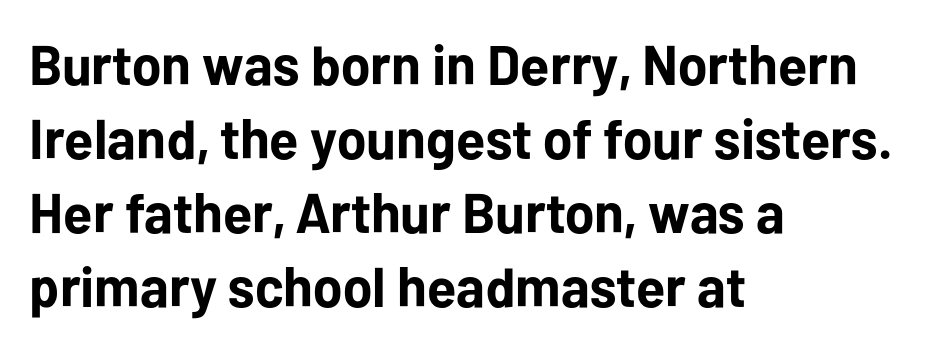
The image shows 56 px bold sans-serif type, upright; set left-aligned, normal line spacing (1.32x), normal letter spacing, not underlined; low stroke contrast and a medium x-height.
